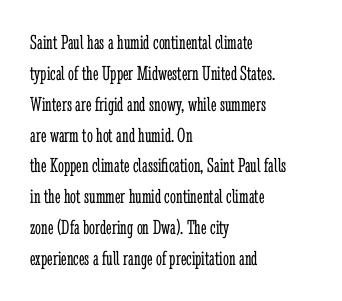
If you drew a line through each stem, it would be perfectly vertical. Leftover space on each line is placed entirely after the last word. The vertical gap from one line to the next is medium. The specimen omits any rule beneath the text block's lines.
